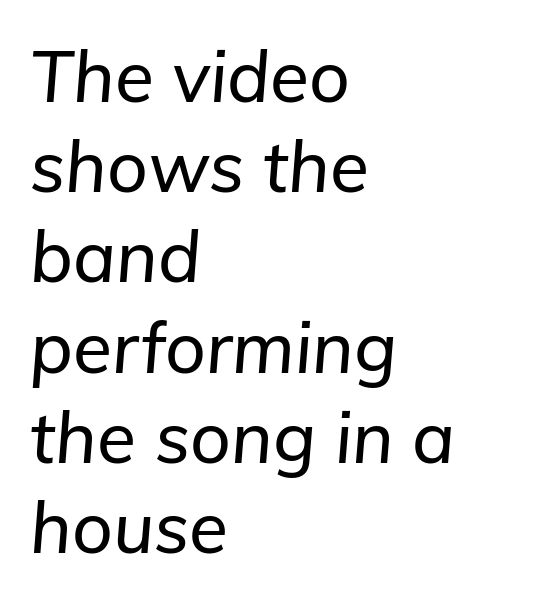
A typesetter would call this proportional, since set widths differ per character. Caption: multi-line text, flush left, ragged right. Look at the tracking — it's just the regular setting, nothing added. The whole block is typeset with a tilt. In terms of leading, this rendering sits right in the middle. This rendering features lettering with no underline.
